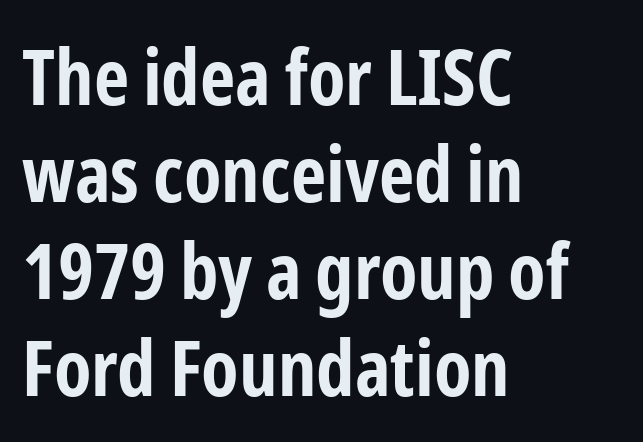
This is sans-serif lettering, the kind often seen on screens and signage. Think of a printed novel: that variable character pitch is what you see here. Check the space under the baseline: it is left empty. The lines are quadded left. Does the lettering tilt? It doesn't — this is upright.
